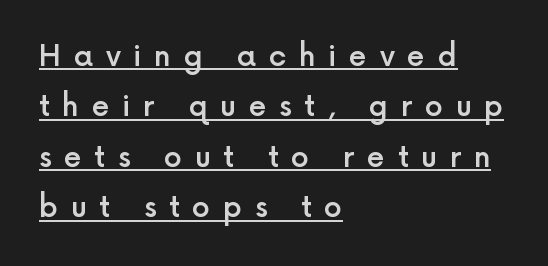
The image shows 29 px semibold sans-serif type, upright; set left-aligned, line spacing 1.74x, unusually wide letter spacing (+0.43 em), underlined; a medium x-height.
